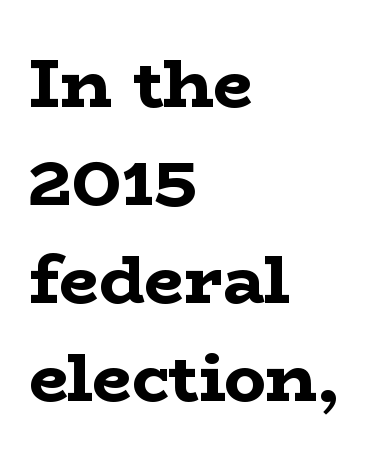
{"serif": "yes", "italic": "no", "bold": "yes", "weight": "bold", "width": "wide", "stroke_contrast": "low", "x_height": "medium", "monospaced": "no", "underline": "no", "align": "left", "line_spacing": "normal", "line_spacing_ratio": 1.42, "letter_spacing": "normal", "letter_spacing_em": 0.0, "glyph_px": 69}
